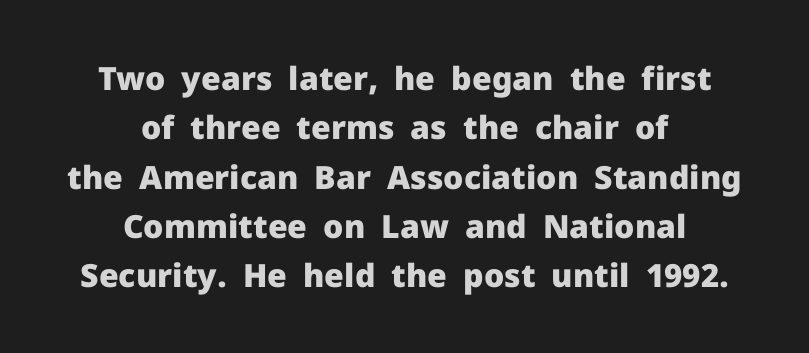
{"serif": "no", "italic": "no", "bold": "yes", "weight": "heavy", "width": "normal", "stroke_contrast": "low", "x_height": "medium", "monospaced": "no", "underline": "no", "align": "center", "line_spacing": "normal", "line_spacing_ratio": 1.54, "letter_spacing": "normal", "letter_spacing_em": 0.0, "glyph_px": 32}
